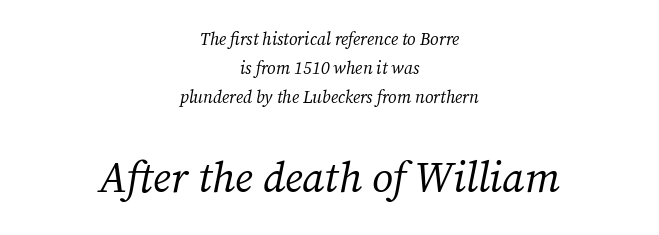
The image shows 42 px regular-weight serif type, italic (leaning right); set centered, line spacing 1.72x, normal letter spacing, not underlined; the second (bottom) block is 2.47x larger; medium stroke contrast and a medium x-height.
